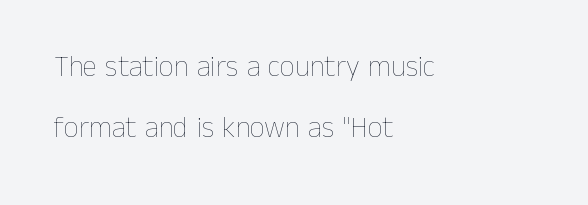
Q: Is the text bold? A: No.
Q: Is the text italic (slanted)? A: No, it is upright.
Q: Is the text underlined? A: No.
Q: How is the paragraph aligned? A: Left-aligned.
Q: Is the spacing between letters normal or unusually wide? A: Normal.
Q: Is the spacing between lines tight, normal or loose? A: Loose.
Q: Width (condensed, normal, or wide)? A: Normal.
Q: Stroke contrast? A: Low.
Q: x-height? A: Medium.
Q: Monospaced? A: No.
